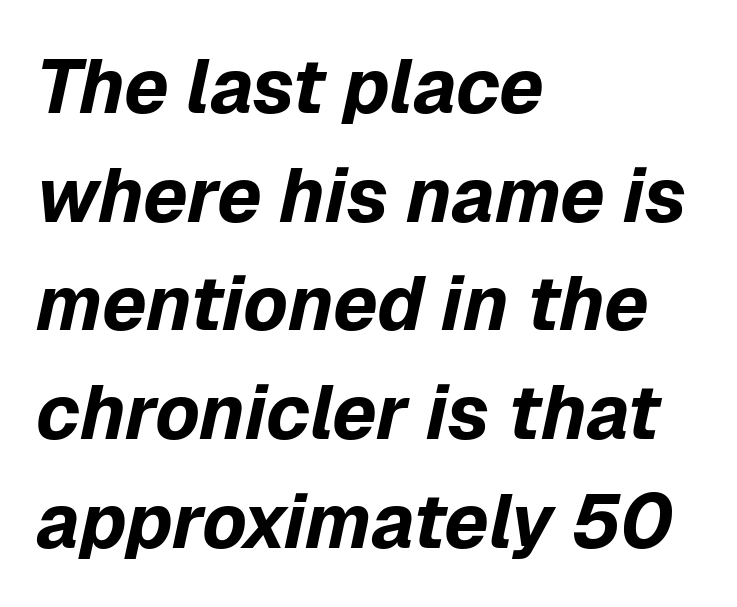
Inter-character spacing is left at the font's built-in metrics. Each letter keeps its own natural width here, so spacing adapts to shape. When letters slant like this, we call the style italic. These lines stack with their left ends in a neat column. Beneath every word, the page is bare. In terms of weight, the rendering is a true, heavy bold.
